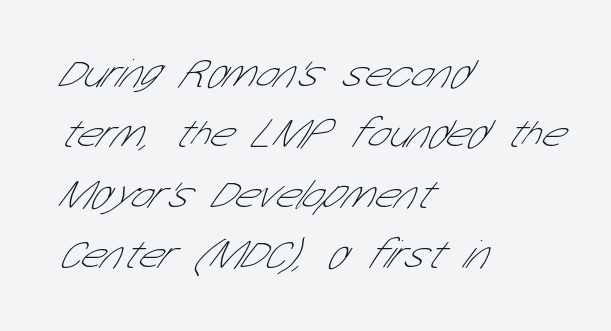
Q: Is the text bold? A: No.
Q: Is the typeface a serif or a sans-serif typeface? A: Sans-serif.
Q: Is the text underlined? A: No.
Q: How is the paragraph aligned? A: Left-aligned.
Q: Is the spacing between letters normal or unusually wide? A: Normal.
Q: Is the spacing between lines tight, normal or loose? A: Normal.
Q: Width (condensed, normal, or wide)? A: Condensed.
Q: Stroke contrast? A: Low.
Q: x-height? A: Medium.
Q: Monospaced? A: No.
